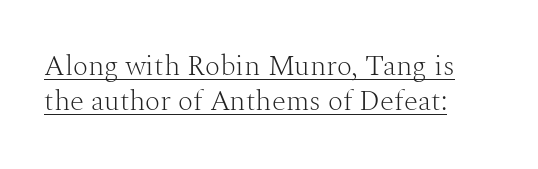
Q: Is the text bold? A: No.
Q: Is the text italic (slanted)? A: No, it is upright.
Q: Is the typeface a serif or a sans-serif typeface? A: Serif.
Q: Is the text underlined? A: Yes.
Q: How is the paragraph aligned? A: Left-aligned.
Q: Is the spacing between letters normal or unusually wide? A: Normal.
Q: Width (condensed, normal, or wide)? A: Normal.
Q: Stroke contrast? A: Medium.
Q: x-height? A: Medium.
Q: Monospaced? A: No.
